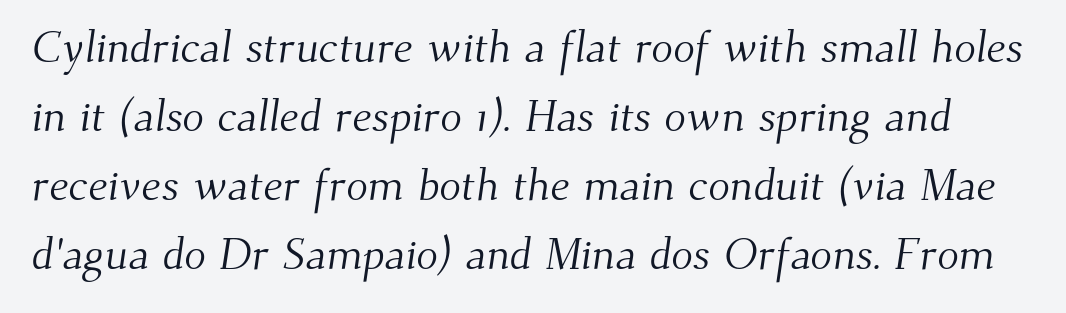
The image shows 45 px light serif type; set normal line spacing (1.53x), normal letter spacing, not underlined; medium stroke contrast and a small x-height.
